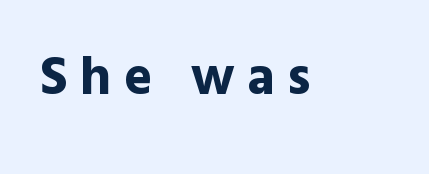
{"serif": "no", "italic": "no", "bold": "yes", "weight": "bold", "width": "normal", "x_height": "medium", "monospaced": "no", "underline": "no", "letter_spacing": "wide", "letter_spacing_em": 0.23, "glyph_px": 54}
